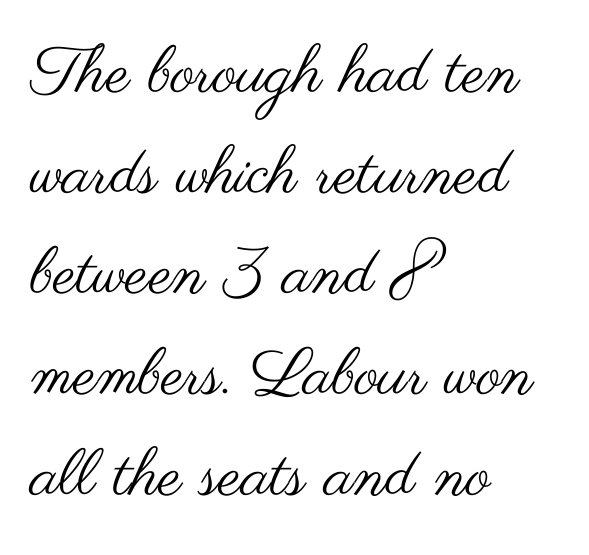
Line beginnings align vertically; line endings do not. Honestly, there is no underline to notice here at all. Characters follow at the spacing the type designer built in. Stroke mass is kept to a normal reading level or below. The line-height multiplier appears to be the usual default. Think of a printed novel: that variable character pitch is what you see here.
